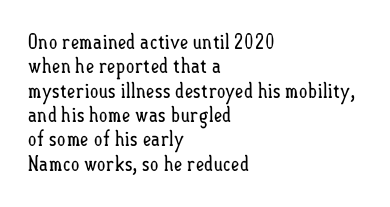
Q: Is the text bold? A: No.
Q: Is the text italic (slanted)? A: No, it is upright.
Q: Is the text underlined? A: No.
Q: How is the paragraph aligned? A: Left-aligned.
Q: Is the spacing between letters normal or unusually wide? A: Normal.
